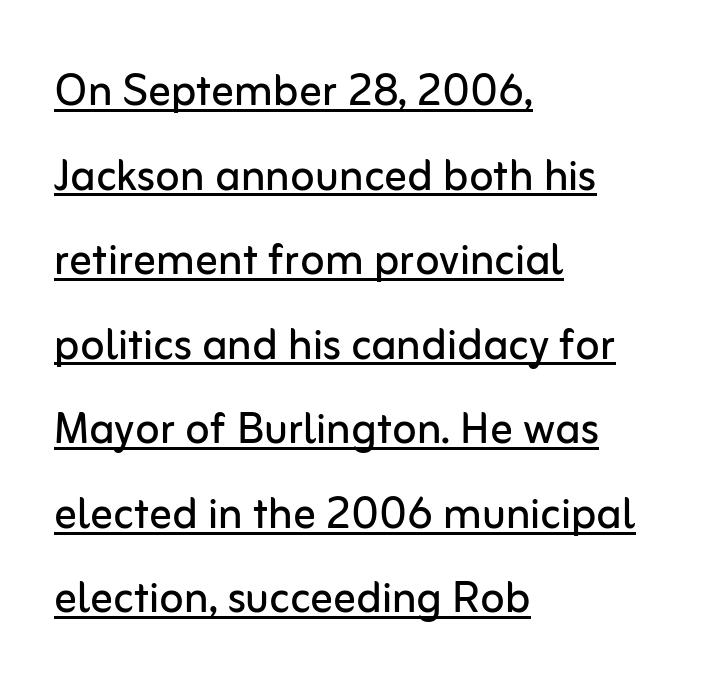
The image shows 56 px regular-weight sans-serif type, upright; set left-aligned, normal line spacing (1.51x), normal letter spacing, underlined; low stroke contrast and a medium x-height.
